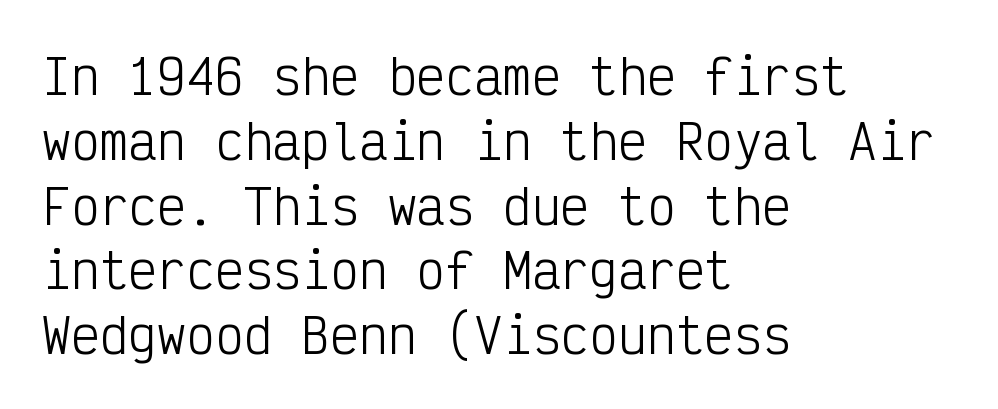
Q: Is the text bold? A: No.
Q: Is the text italic (slanted)? A: No, it is upright.
Q: Is the typeface a serif or a sans-serif typeface? A: Sans-serif.
Q: Is the text underlined? A: No.
Q: How is the paragraph aligned? A: Left-aligned.
Q: Is the spacing between letters normal or unusually wide? A: Normal.
Q: Is the spacing between lines tight, normal or loose? A: Normal.
Q: Width (condensed, normal, or wide)? A: Condensed.
Q: Stroke contrast? A: Low.
Q: x-height? A: Medium.
Q: Monospaced? A: Yes.
